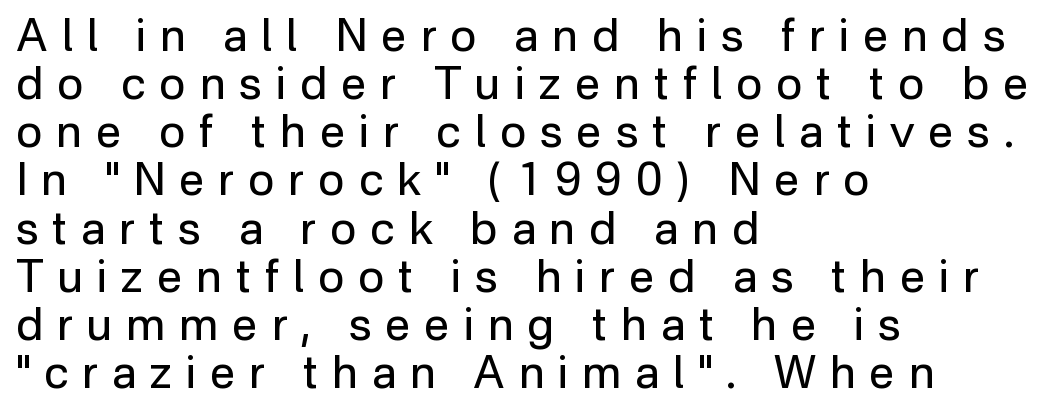
The image shows 45 px regular-weight sans-serif type, upright; set left-aligned, tight line spacing (1.07x), unusually wide letter spacing (+0.31 em), not underlined; low stroke contrast and a medium x-height.
